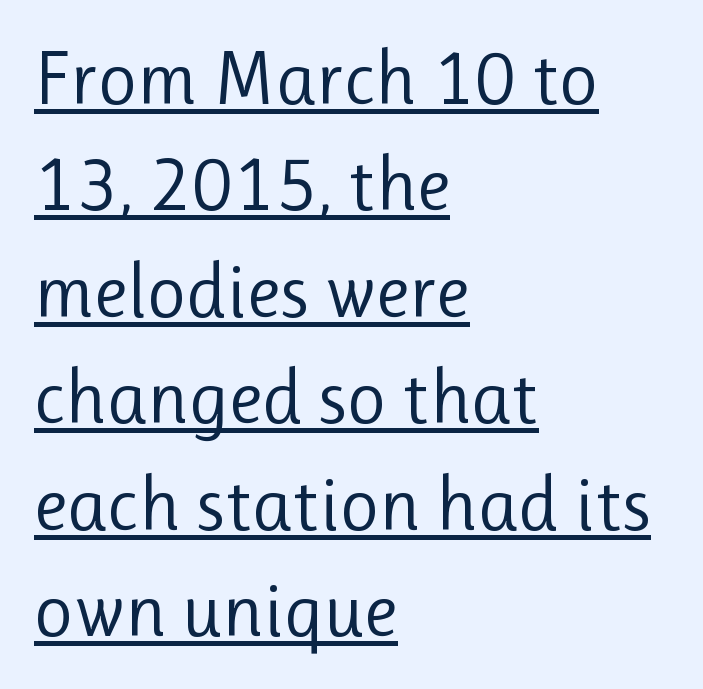
{"serif": "no", "italic": "no", "bold": "no", "weight": "regular", "width": "normal", "stroke_contrast": "low", "x_height": "medium", "monospaced": "no", "underline": "yes", "align": "left", "line_spacing": "normal", "line_spacing_ratio": 1.4, "letter_spacing": "normal", "letter_spacing_em": 0.0, "glyph_px": 76}
